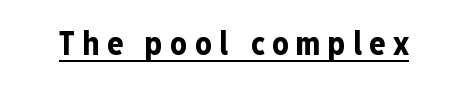
{"serif": "no", "italic": "no", "bold": "yes", "weight": "bold", "width": "condensed", "stroke_contrast": "low", "x_height": "medium", "monospaced": "no", "underline": "yes", "letter_spacing": "wide", "letter_spacing_em": 0.22, "glyph_px": 33}
